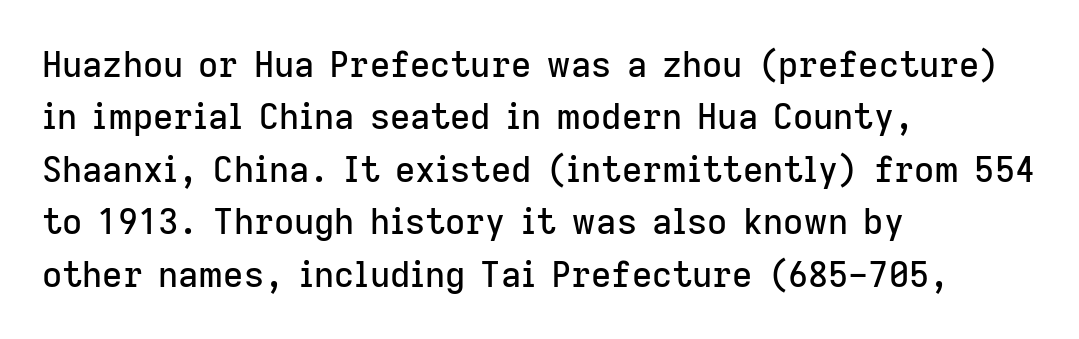
Q: Is the text italic (slanted)? A: No, it is upright.
Q: Is the typeface a serif or a sans-serif typeface? A: Sans-serif.
Q: Is the text underlined? A: No.
Q: How is the paragraph aligned? A: Left-aligned.
Q: Is the spacing between letters normal or unusually wide? A: Normal.
Q: Is the spacing between lines tight, normal or loose? A: Normal.
Q: Width (condensed, normal, or wide)? A: Normal.
Q: Stroke contrast? A: Low.
Q: x-height? A: Medium.
Q: Monospaced? A: No.
